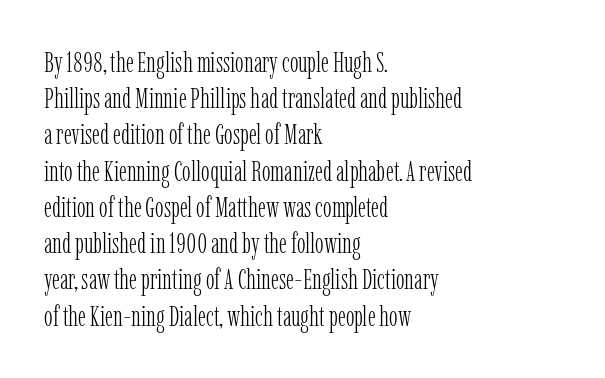
Looks like regular typesetting: each glyph gets only the width it needs. Horizontal bands of white between lines are of average thickness. Words appear dense and cohesive because spacing is normal. Serif or sans? Serif — the stroke terminals have little feet. All the whitespace from short lines collects on the right.
